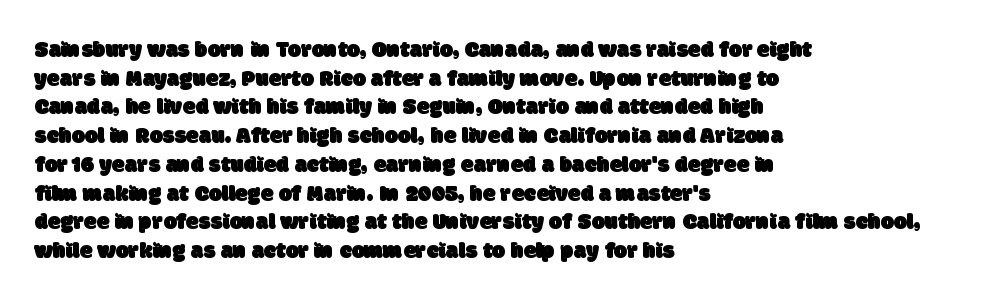
Q: Is the text underlined? A: No.
Q: How is the paragraph aligned? A: Left-aligned.
Q: Is the spacing between letters normal or unusually wide? A: Normal.
Q: Is the spacing between lines tight, normal or loose? A: Normal.
